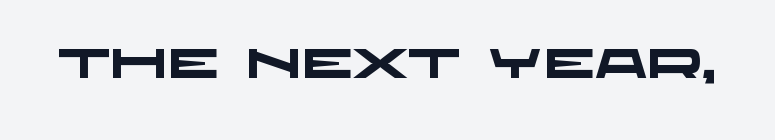
Q: Is the text bold? A: Yes.
Q: Is the typeface a serif or a sans-serif typeface? A: Sans-serif.
Q: Is the text underlined? A: No.
Q: Is the spacing between letters normal or unusually wide? A: Normal.
Q: Width (condensed, normal, or wide)? A: Wide.
Q: Stroke contrast? A: Low.
Q: x-height? A: Large.
Q: Monospaced? A: No.
